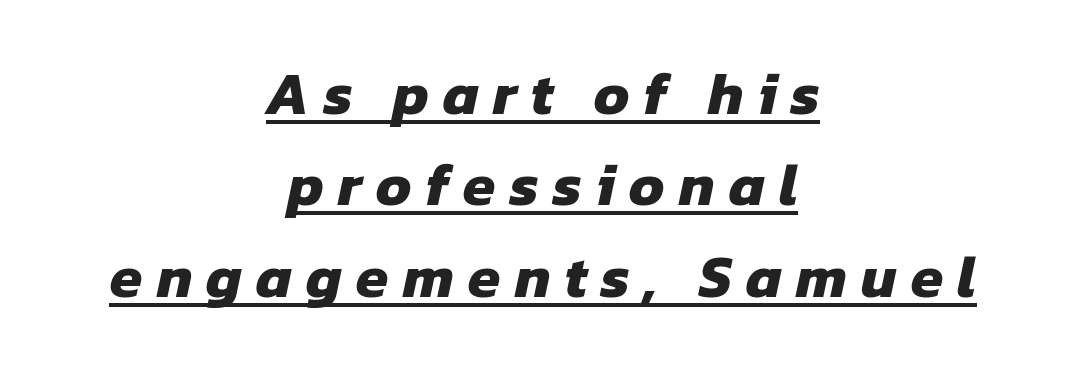
A centered setting, common on invitations and titles, is used for this passage. The lettering is marked with a stroke running underneath it. A typesetter would call this heavily tracked-out type. The passage shown is typeset with a sans-serif family. Looks like regular typesetting: each glyph gets only the width it needs. These lines carry a lot of weight — the face is fully bold.
